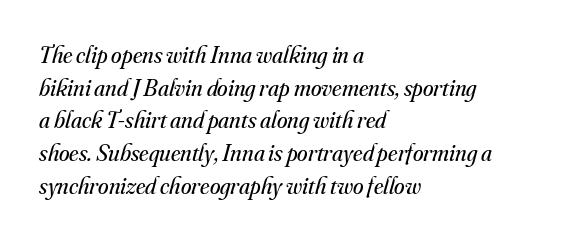
A student would call this left alignment; a typographer would say flush left, rag right. Short note: letters normally spaced. The strokes carry an ordinary text weight at most. Beneath every word, the page is bare. The block of text has a typical density, with ordinary space between rows.
